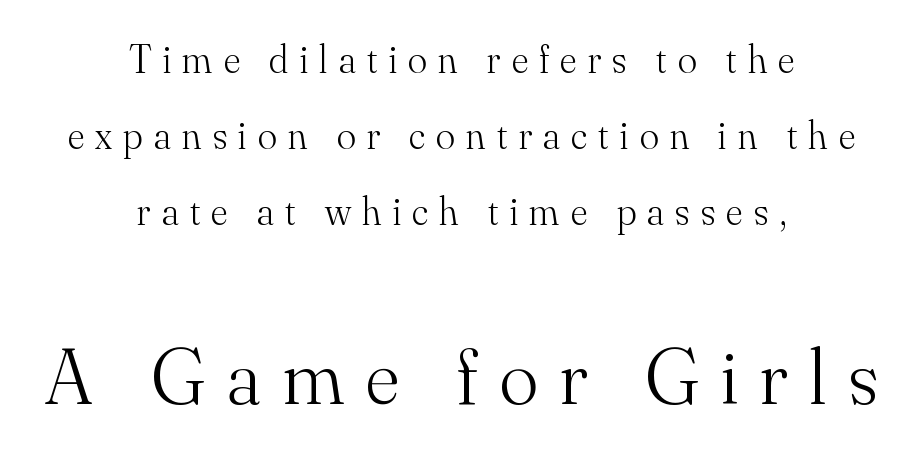
{"serif": "yes", "italic": "no", "bold": "no", "weight": "light", "width": "normal", "stroke_contrast": "medium", "x_height": "small", "monospaced": "no", "underline": "no", "align": "center", "line_spacing": "loose", "line_spacing_ratio": 1.9, "letter_spacing": "wide", "letter_spacing_em": 0.28, "larger_block": "second", "size_ratio": 2.0, "glyph_px": 80}
